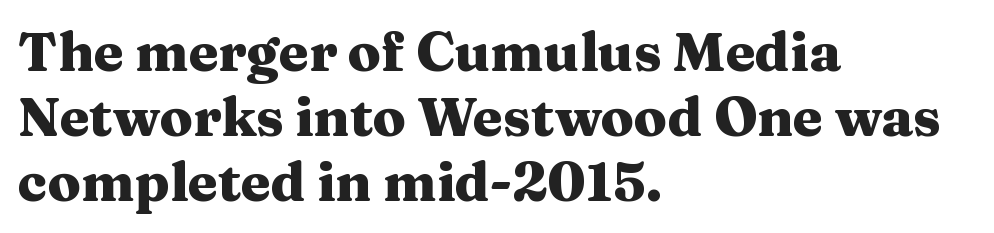
Here the designer chose a conventional face with non-uniform glyph widths. Check under the words: just untouched page. In terms of weight, the rendering is a true, heavy bold. Does the lettering tilt? It doesn't — this is upright.
